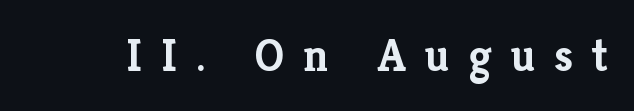
The image shows 46 px semibold serif type, upright; set unusually wide letter spacing (+0.41 em), not underlined; low stroke contrast and a medium x-height.
